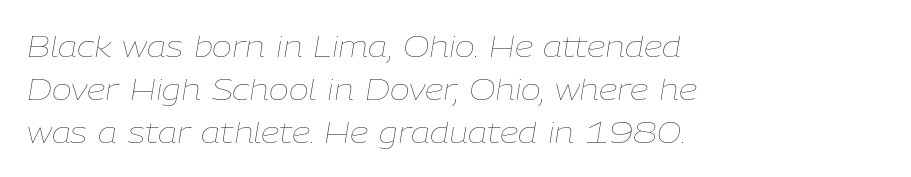
Q: Is the text bold? A: No.
Q: Is the text italic (slanted)? A: Yes, it leans right by about 9 degrees.
Q: Is the text underlined? A: No.
Q: How is the paragraph aligned? A: Left-aligned.
Q: Is the spacing between letters normal or unusually wide? A: Normal.
Q: Is the spacing between lines tight, normal or loose? A: Normal.
Q: Width (condensed, normal, or wide)? A: Normal.
Q: Stroke contrast? A: Low.
Q: x-height? A: Medium.
Q: Monospaced? A: No.
